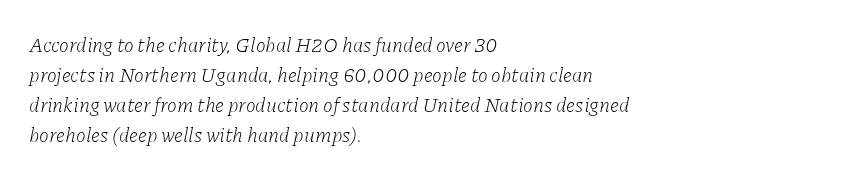
A typesetter would call this leading conventional body-copy spacing. Horizontally, the lines are justified to the leading edge only. Summary of weight: not heavy and not bold. Would a proofreader flag this as italicized? Yes.
